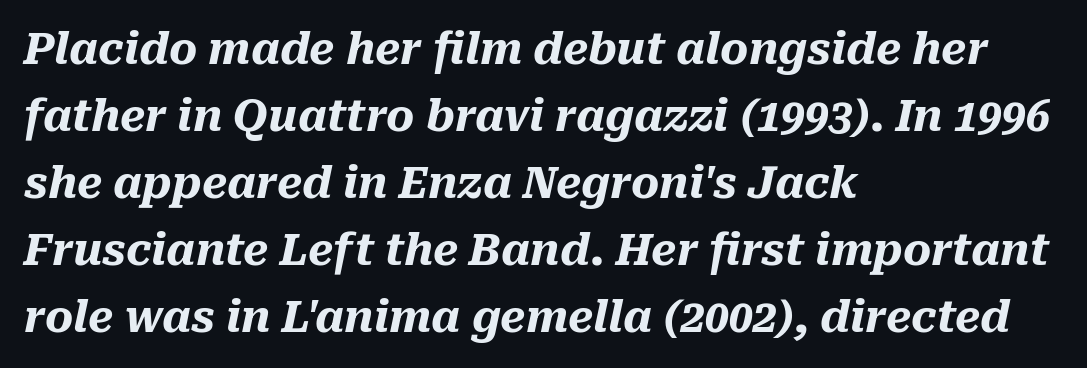
Q: Is the text bold? A: Yes.
Q: Is the text italic (slanted)? A: Yes, it leans right by about 10 degrees.
Q: Is the text underlined? A: No.
Q: How is the paragraph aligned? A: Left-aligned.
Q: Is the spacing between letters normal or unusually wide? A: Normal.
Q: Is the spacing between lines tight, normal or loose? A: Normal.
Q: Width (condensed, normal, or wide)? A: Normal.
Q: Stroke contrast? A: Medium.
Q: x-height? A: Medium.
Q: Monospaced? A: No.
